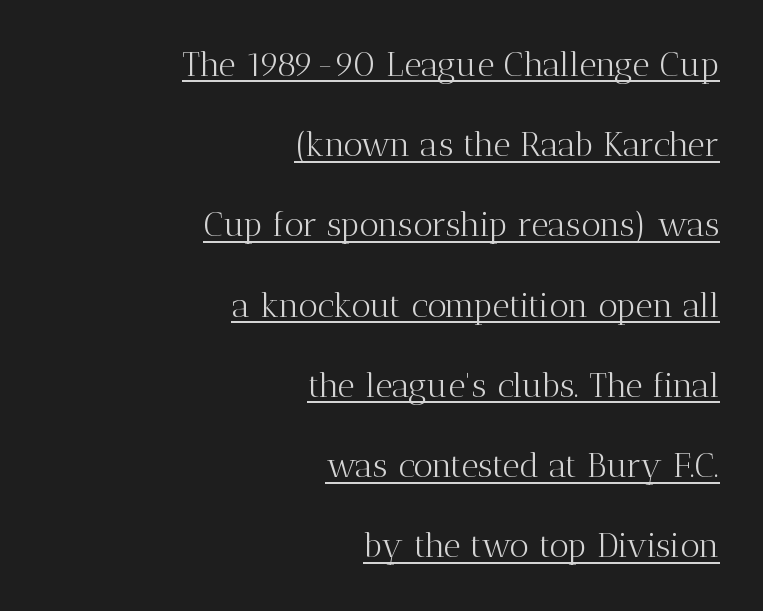
Q: Is the text bold? A: No.
Q: Is the text italic (slanted)? A: No, it is upright.
Q: Is the typeface a serif or a sans-serif typeface? A: Serif.
Q: Is the text underlined? A: Yes.
Q: How is the paragraph aligned? A: Right-aligned.
Q: Is the spacing between letters normal or unusually wide? A: Normal.
Q: Is the spacing between lines tight, normal or loose? A: Loose.
Q: Width (condensed, normal, or wide)? A: Normal.
Q: Stroke contrast? A: Medium.
Q: x-height? A: Medium.
Q: Monospaced? A: No.
